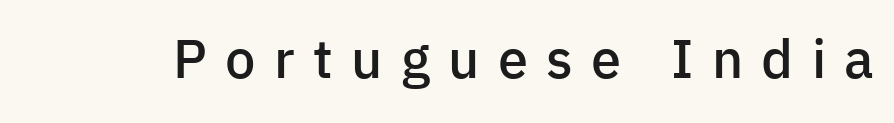
The image shows 54 px semibold sans-serif type, upright; set unusually wide letter spacing (+0.34 em), not underlined; low stroke contrast and a medium x-height.
